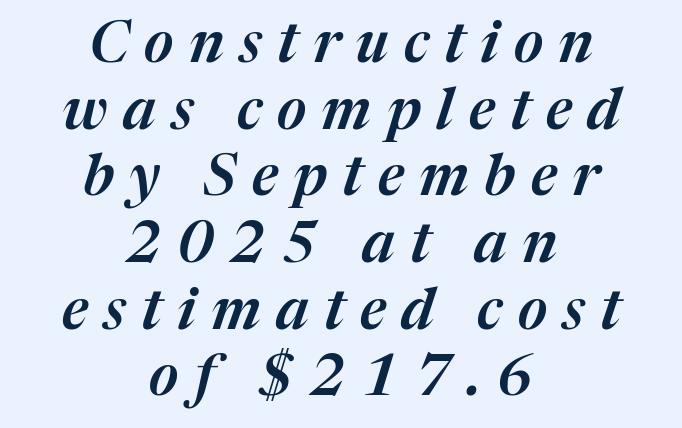
Q: Is the text italic (slanted)? A: Yes, it leans right by about 17 degrees.
Q: Is the text underlined? A: No.
Q: How is the paragraph aligned? A: Centered.
Q: Is the spacing between letters normal or unusually wide? A: Unusually wide.
Q: Width (condensed, normal, or wide)? A: Normal.
Q: Stroke contrast? A: Medium.
Q: x-height? A: Medium.
Q: Monospaced? A: No.
